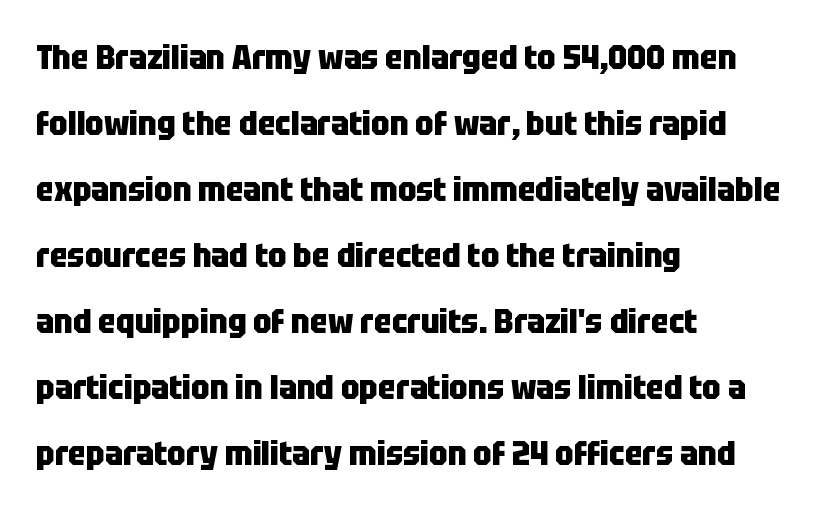
The image shows 33 px heavy, condensed sans-serif type, upright; set left-aligned, loose line spacing (2.0x), normal letter spacing, not underlined; low stroke contrast and a large x-height.
